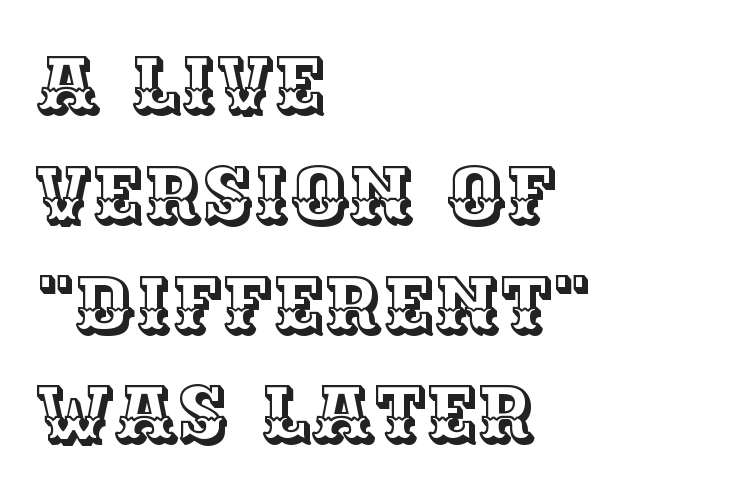
The image shows 79 px text type, upright; set left-aligned, normal line spacing (1.39x), normal letter spacing, not underlined; a large x-height.
